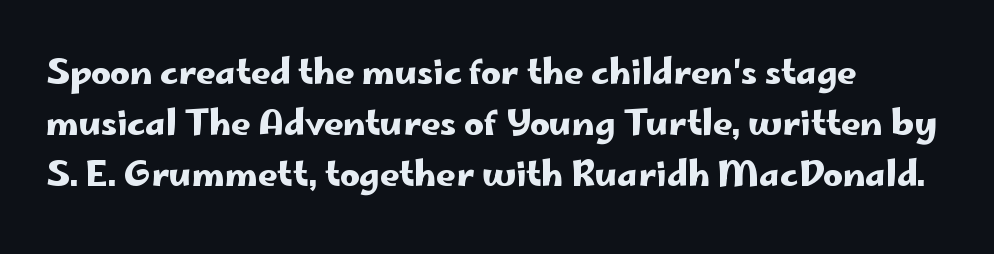
The image shows 34 px wide sans-serif type, upright; set left-aligned, normal line spacing (1.5x), normal letter spacing, not underlined; low stroke contrast and a small x-height.
